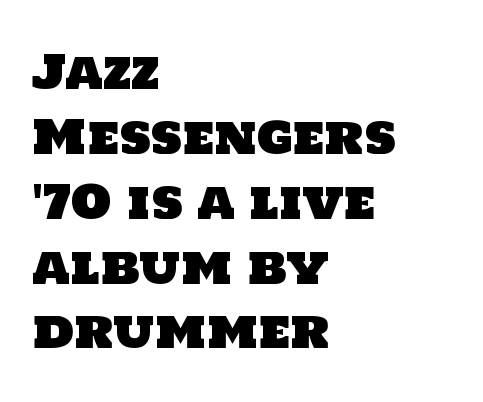
{"serif": "no", "width": "normal", "stroke_contrast": "low", "x_height": "large", "monospaced": "no", "underline": "no", "align": "left", "line_spacing": "normal", "line_spacing_ratio": 1.38, "letter_spacing": "normal", "letter_spacing_em": 0.0, "glyph_px": 47}
